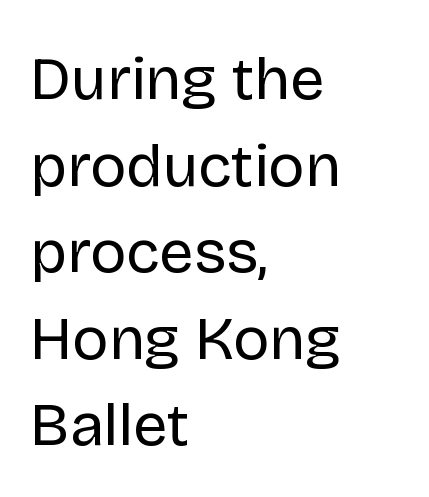
You can tell from the bare stems that sans-serif type was used. A normal amount of white space separates one row of letters from the next. Nobody drew a line under any word here. Between one letter and the next there's only the usual sliver of space. Typeset ragged right — the left edge is the straight one. Posture: vertical.
